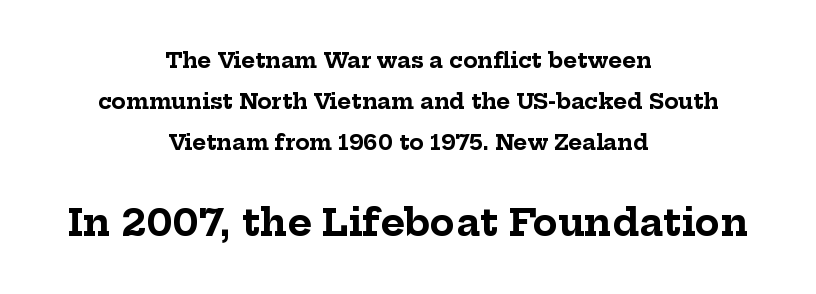
{"serif": "yes", "italic": "no", "bold": "yes", "weight": "bold", "width": "normal", "stroke_contrast": "low", "x_height": "medium", "monospaced": "no", "underline": "no", "align": "center", "line_spacing": "loose", "line_spacing_ratio": 1.95, "letter_spacing": "normal", "letter_spacing_em": 0.0, "larger_block": "second", "size_ratio": 1.76, "glyph_px": 37}
